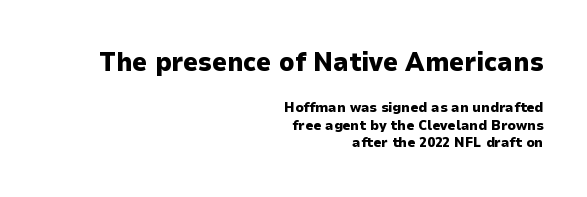
Q: Is the text bold? A: Yes.
Q: Is the text italic (slanted)? A: No, it is upright.
Q: Is the text underlined? A: No.
Q: How is the paragraph aligned? A: Right-aligned.
Q: Is the spacing between letters normal or unusually wide? A: Normal.
Q: Is the spacing between lines tight, normal or loose? A: Normal.
Q: Which block of text is set in a larger size, the first (top) or the second (bottom)? A: The first (top) one.
